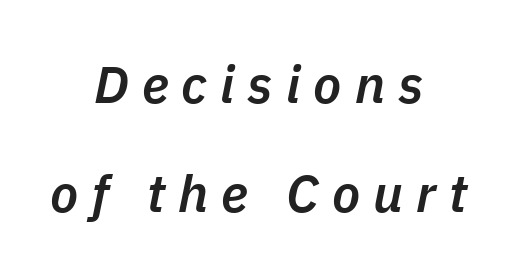
Each letter keeps its own natural width here, so spacing adapts to shape. Just letters on the line, the space beneath them empty. Baseline-to-baseline distance is far greater than the letter height. I'd describe the lettering as semibold — firm but not a full bold.
